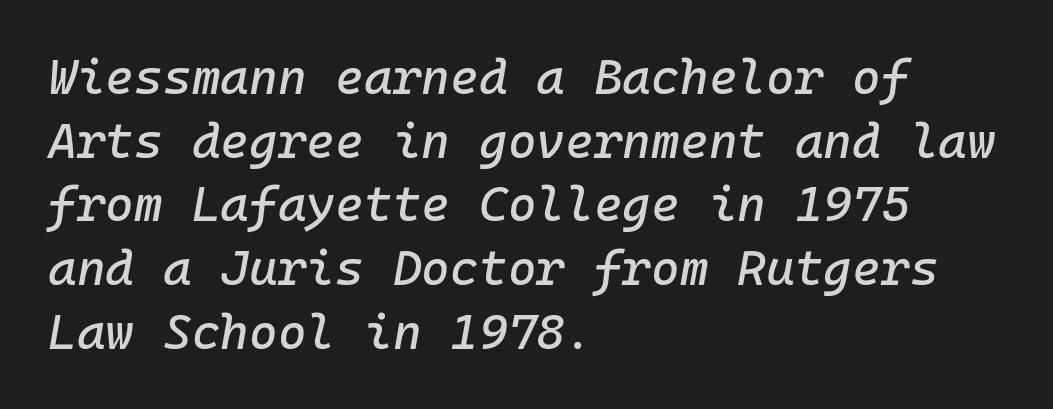
{"italic": "yes", "lean": "right", "slant_degrees": 10, "width": "normal", "stroke_contrast": "low", "x_height": "medium", "monospaced": "yes", "underline": "no", "align": "left", "line_spacing": "normal", "line_spacing_ratio": 1.3, "letter_spacing": "normal", "letter_spacing_em": 0.0, "glyph_px": 49}
